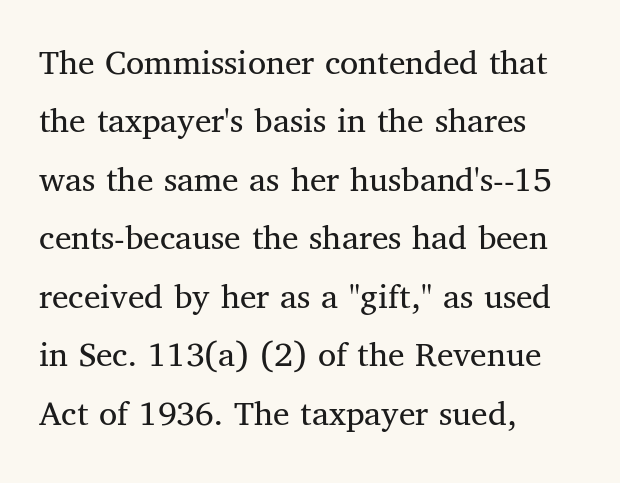
The image shows 37 px regular-weight serif type, upright; set left-aligned, normal line spacing (1.58x), normal letter spacing, not underlined; medium stroke contrast and a medium x-height.
